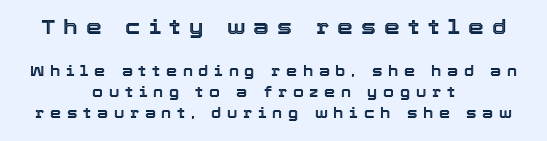
The image shows 20 px text type, upright; set centered, normal line spacing (1.51x), unusually wide letter spacing (+0.41 em), not underlined; the first (top) block is 1.43x larger.
